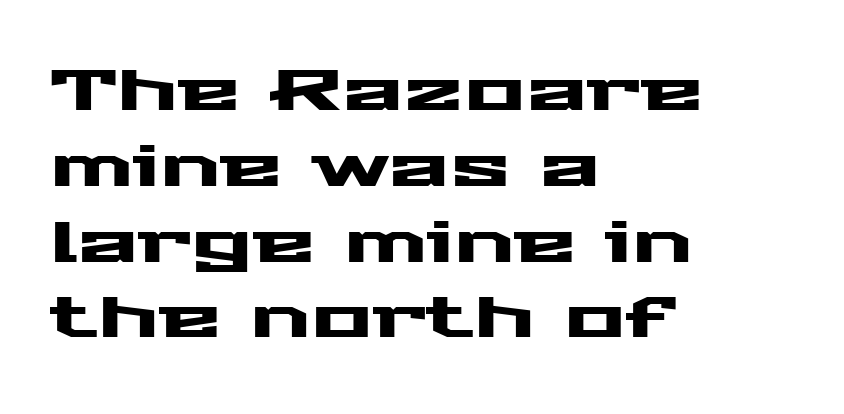
The image shows 57 px wide sans-serif type, upright; set left-aligned, normal line spacing (1.33x), normal letter spacing, not underlined; medium stroke contrast and a medium x-height.
